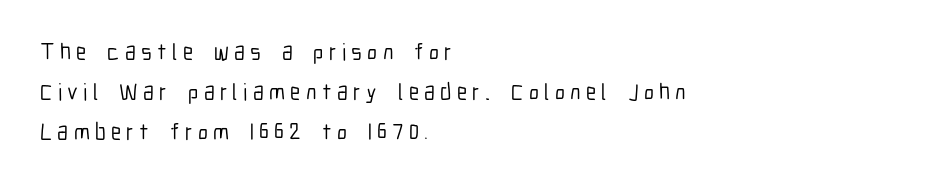
The image shows 23 px text type, upright; set left-aligned, line spacing 1.75x, unusually wide letter spacing (+0.23 em), not underlined.
